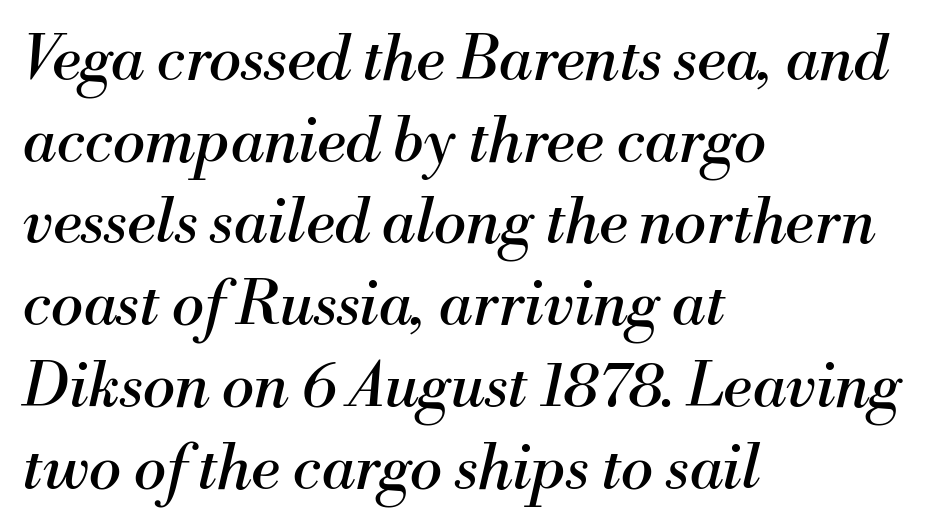
The image shows 61 px regular-weight serif type, italic (leaning right); set left-aligned, normal line spacing (1.34x), normal letter spacing, not underlined; medium stroke contrast and a small x-height.
